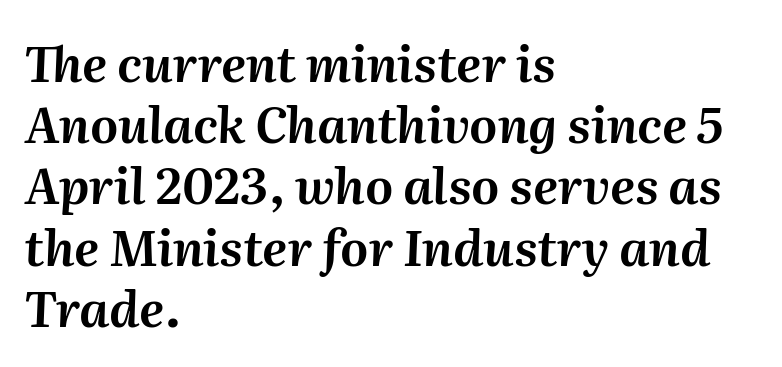
{"italic": "yes", "lean": "right", "slant_degrees": 2, "width": "normal", "stroke_contrast": "medium", "x_height": "medium", "monospaced": "no", "underline": "no", "align": "left", "line_spacing": "normal", "line_spacing_ratio": 1.25, "letter_spacing": "normal", "letter_spacing_em": 0.0, "glyph_px": 49}
